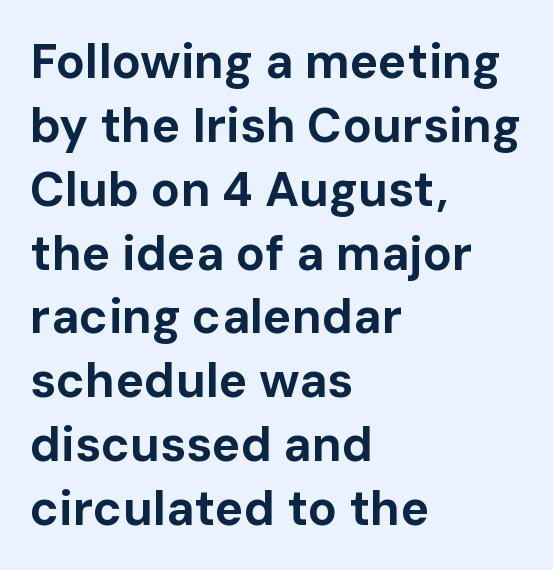
The image shows 48 px bold sans-serif type, upright; set left-aligned, normal line spacing (1.33x), normal letter spacing, not underlined; low stroke contrast and a medium x-height.
